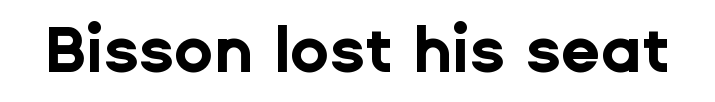
Is the letter spacing exaggerated? No — it looks like the ordinary default. Honestly, there is no underline to notice here at all. Is this a fixed-width face? No — the glyphs have proportional, varying widths. This sample uses a sans-serif face. Every character sits straight up, as roman type does.
